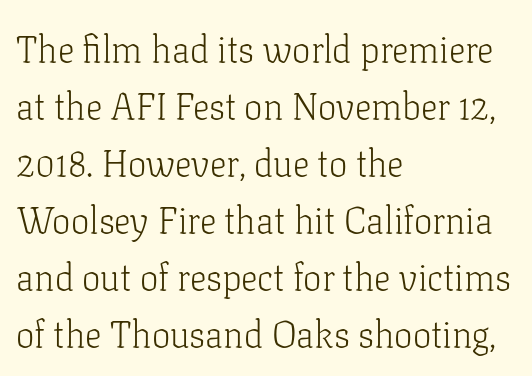
The image shows 37 px light serif type, upright; set left-aligned, normal line spacing (1.54x), normal letter spacing, not underlined; low stroke contrast and a medium x-height.
